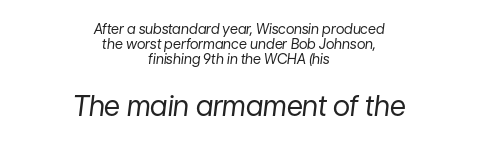
{"italic": "yes", "lean": "right", "slant_degrees": 7, "bold": "no", "weight": "regular", "width": "normal", "stroke_contrast": "low", "x_height": "medium", "monospaced": "no", "underline": "no", "align": "center", "line_spacing": "tight", "line_spacing_ratio": 1.08, "letter_spacing": "normal", "letter_spacing_em": 0.0, "larger_block": "second", "size_ratio": 2.0, "glyph_px": 28}
